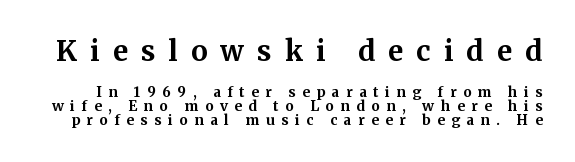
Descenders hang freely into open space. Between one letter and the next there's a generous, obvious gap. What weight is shown? A full bold with thick strokes. Each letter's strokes conclude with small projecting serifs.
